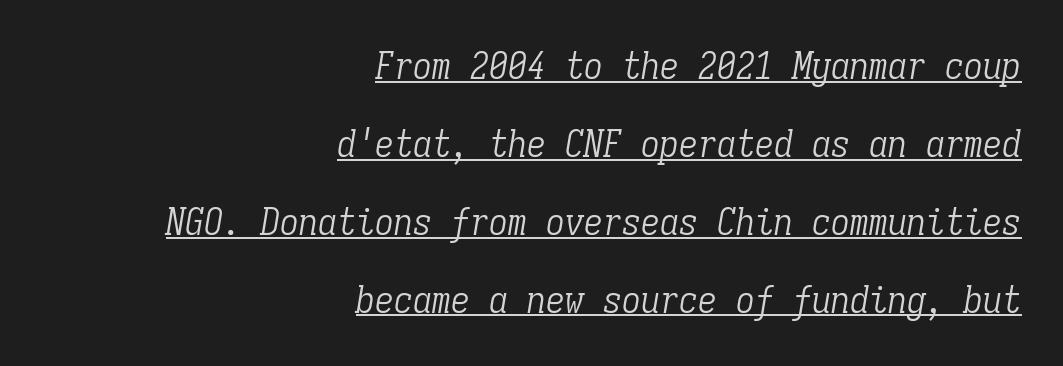
The tracking reads as untouched default to a designer's eye. Widely set lines give the paragraph a tall, airy silhouette. Spacing verdict: monospaced, one width for all characters. Letters have the restrained weight of plain body copy at most. Italic? Definitely — the glyphs are oblique. To sum up the face: it has serifs.
